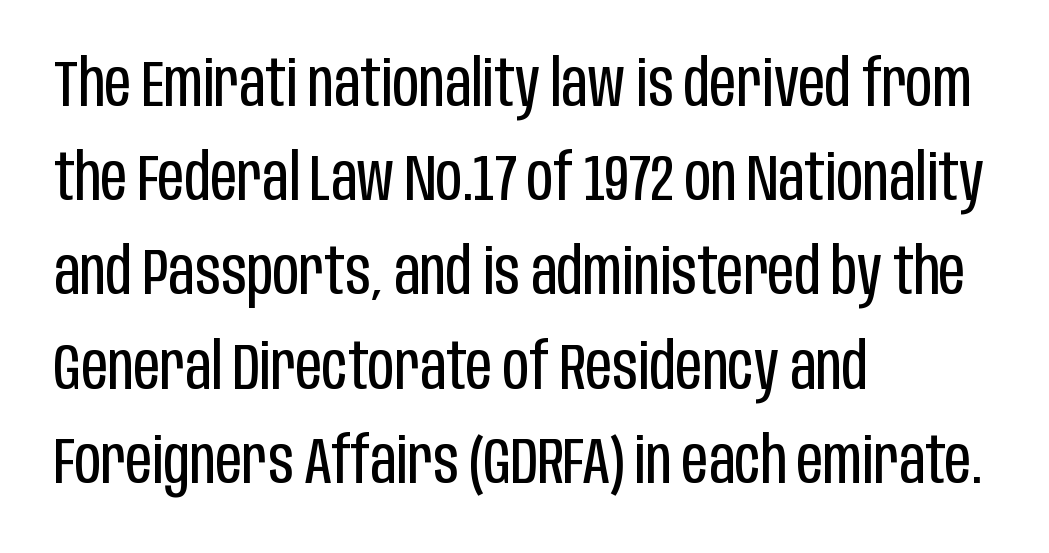
{"serif": "no", "italic": "no", "bold": "no", "weight": "regular", "width": "condensed", "stroke_contrast": "low", "x_height": "large", "monospaced": "no", "underline": "no", "align": "left", "line_spacing": "normal", "line_spacing_ratio": 1.45, "letter_spacing": "normal", "letter_spacing_em": 0.0, "glyph_px": 65}
